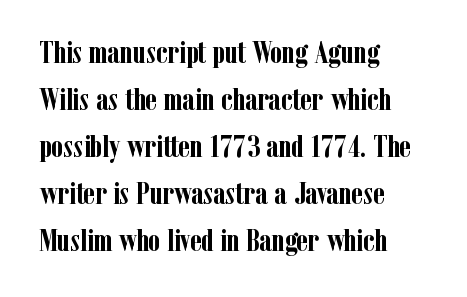
The image shows 31 px semibold, condensed serif type, upright; set left-aligned, normal line spacing (1.52x), normal letter spacing, not underlined; low stroke contrast and a medium x-height.
